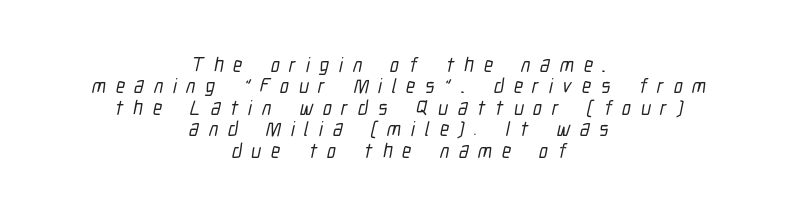
These lines are centered, leaving both edges ragged. The zone under the glyphs is completely vacant. The gaps between neighbouring characters are conspicuously large. Students, observe: this is what under-led, compact text looks like.
